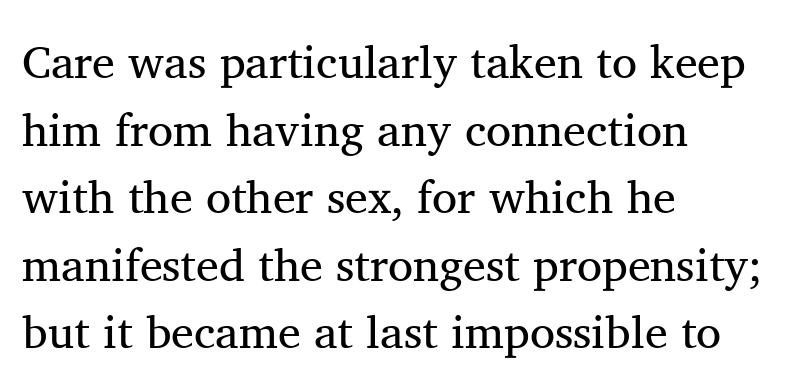
{"serif": "yes", "italic": "no", "bold": "no", "weight": "regular", "width": "normal", "stroke_contrast": "medium", "x_height": "medium", "monospaced": "no", "underline": "no", "align": "left", "line_spacing": "normal", "line_spacing_ratio": 1.47, "letter_spacing": "normal", "letter_spacing_em": 0.0, "glyph_px": 46}
